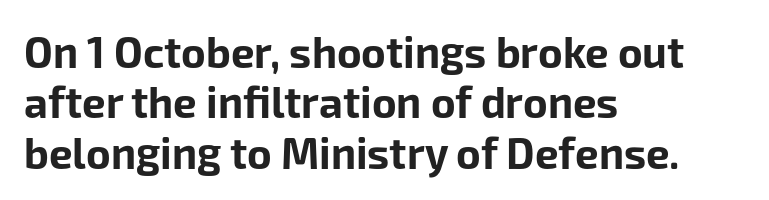
Do the letters lean? They stand straight. Which margin do the lines hug? The left one — the right edge is uneven. The glyphs in this specimen are sans serif. This sample has the flowing, uneven cadence of proportional lettering.
